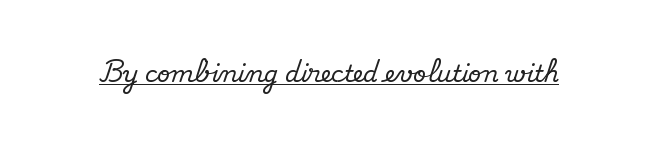
{"underline": "yes", "letter_spacing": "normal", "letter_spacing_em": 0.0, "glyph_px": 23}
